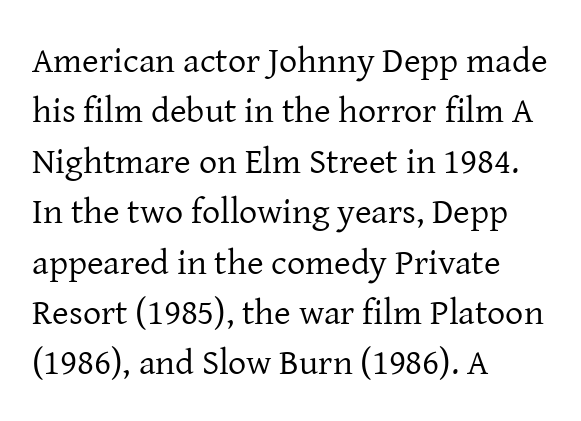
{"serif": "yes", "italic": "no", "bold": "no", "weight": "regular", "width": "normal", "stroke_contrast": "low", "x_height": "medium", "monospaced": "no", "underline": "no", "align": "left", "line_spacing": "normal", "line_spacing_ratio": 1.4, "letter_spacing": "normal", "letter_spacing_em": 0.0, "glyph_px": 36}
